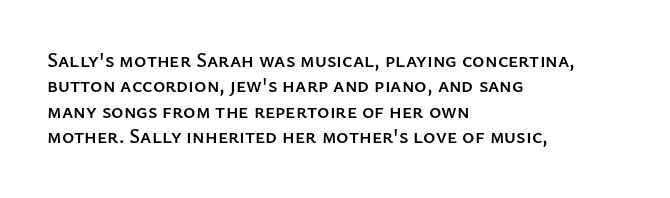
The image shows 21 px text type, upright; set left-aligned, line spacing 1.21x, normal letter spacing, not underlined.
